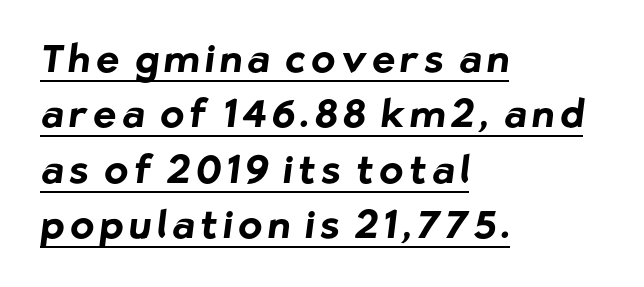
Here the designer chose a conventional face with non-uniform glyph widths. Regarding leading, the lines here are spaced in the standard way. This rendering employs a face without finishing strokes, i.e., a sans-serif. Heavy-handed strokes throughout: this text is bold. These lines are set flush left with a ragged right edge. You can see a thin bar hugging the bottom of the glyphs.
